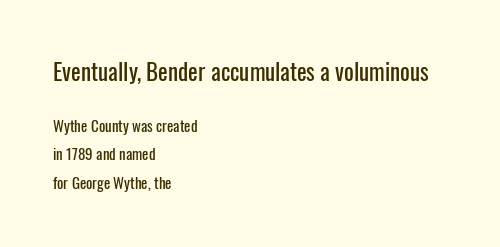
Q: Is the text italic (slanted)? A: No, it is upright.
Q: Is the text underlined? A: No.
Q: How is the paragraph aligned? A: Left-aligned.
Q: Is the spacing between letters normal or unusually wide? A: Normal.
Q: Which block of text is set in a larger size, the first (top) or the second (bottom)? A: The first (top) one.
